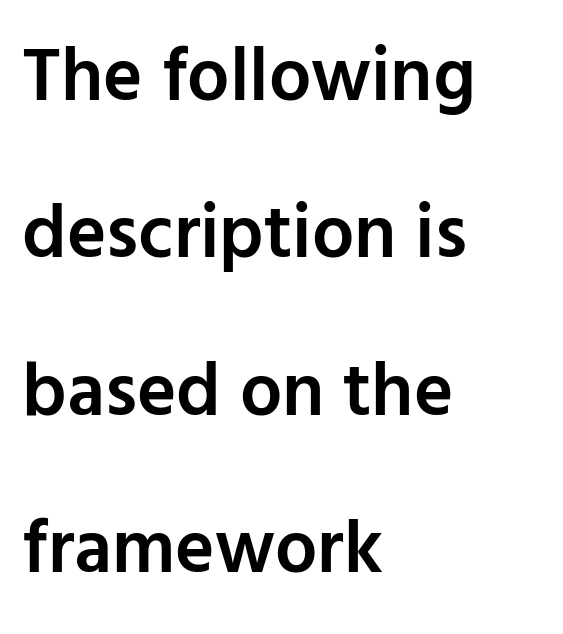
{"serif": "no", "italic": "no", "bold": "semi", "weight": "semibold", "width": "normal", "stroke_contrast": "low", "x_height": "medium", "monospaced": "no", "underline": "no", "align": "left", "line_spacing": "loose", "line_spacing_ratio": 2.1, "letter_spacing": "normal", "letter_spacing_em": 0.0, "glyph_px": 75}
